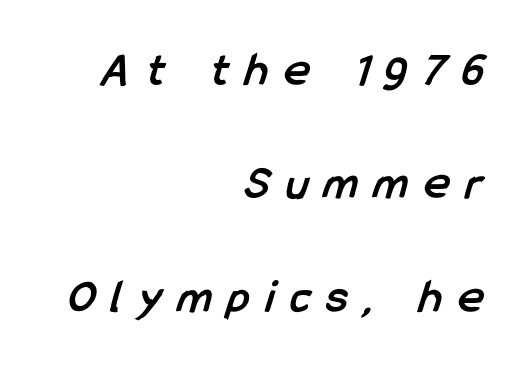
{"serif": "no", "bold": "yes", "weight": "semibold", "width": "condensed", "stroke_contrast": "low", "x_height": "medium", "monospaced": "no", "underline": "no", "align": "right", "line_spacing": "loose", "line_spacing_ratio": 2.36, "letter_spacing": "wide", "letter_spacing_em": 0.35, "glyph_px": 48}
